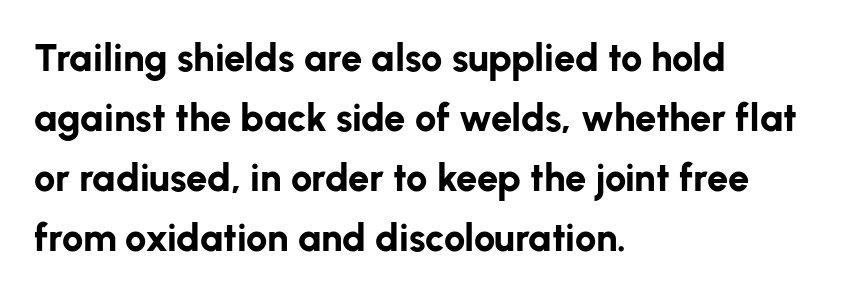
The image shows 38 px bold sans-serif type, upright; set left-aligned, normal line spacing (1.58x), normal letter spacing, not underlined; low stroke contrast and a medium x-height.
